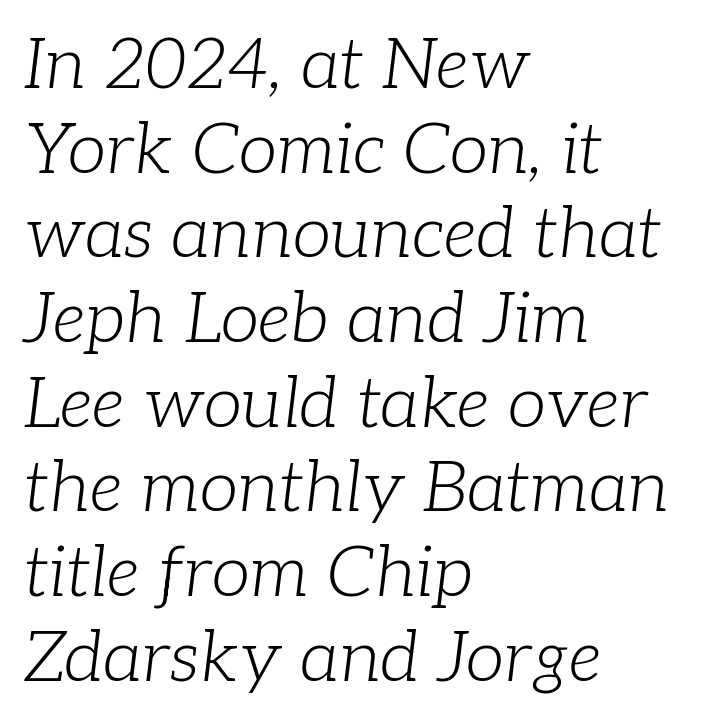
The letters are slanted; this is an italic face. The characters are drawn with everyday or finer stroke widths. These lines are set flush left with a ragged right edge. Inter-character spacing is left at the font's built-in metrics. Serif or sans? Serif — the stroke terminals have little feet.
